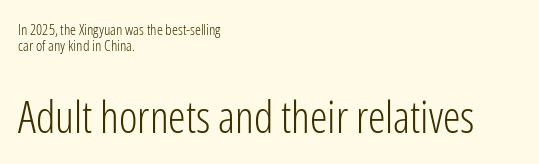
Q: Is the text bold? A: No.
Q: Is the text italic (slanted)? A: No, it is upright.
Q: Is the typeface a serif or a sans-serif typeface? A: Sans-serif.
Q: Is the text underlined? A: No.
Q: How is the paragraph aligned? A: Left-aligned.
Q: Is the spacing between letters normal or unusually wide? A: Normal.
Q: Is the spacing between lines tight, normal or loose? A: Tight.
Q: Which block of text is set in a larger size, the first (top) or the second (bottom)? A: The second (bottom) one.
Q: Width (condensed, normal, or wide)? A: Condensed.
Q: Stroke contrast? A: Low.
Q: x-height? A: Medium.
Q: Monospaced? A: No.
